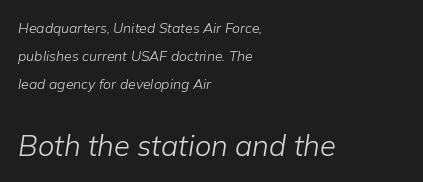
{"italic": "yes", "lean": "right", "slant_degrees": 9, "bold": "no", "weight": "light", "width": "normal", "stroke_contrast": "low", "x_height": "medium", "monospaced": "no", "underline": "no", "align": "left", "line_spacing": "loose", "line_spacing_ratio": 2.01, "letter_spacing": "normal", "letter_spacing_em": 0.0, "larger_block": "second", "size_ratio": 2.07, "glyph_px": 29}
